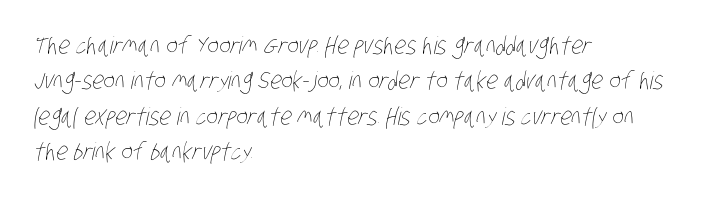
Q: Is the text bold? A: No.
Q: Is the text underlined? A: No.
Q: How is the paragraph aligned? A: Left-aligned.
Q: Is the spacing between letters normal or unusually wide? A: Normal.
Q: Is the spacing between lines tight, normal or loose? A: Normal.
